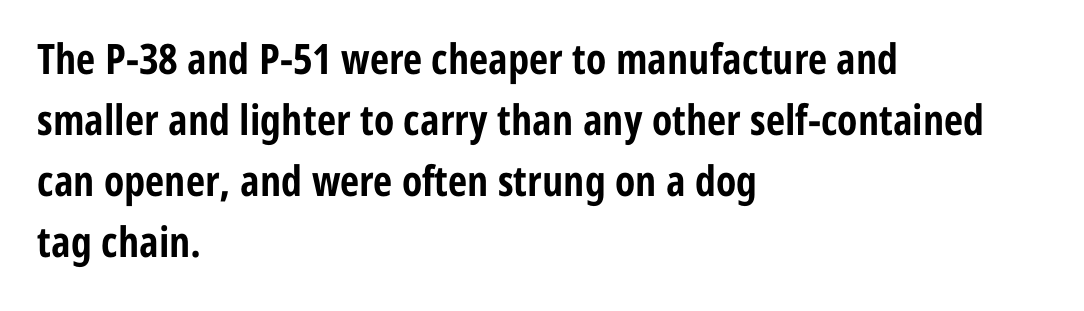
The image shows 42 px bold, condensed sans-serif type, upright; set left-aligned, normal line spacing (1.45x), normal letter spacing, not underlined; low stroke contrast and a medium x-height.
